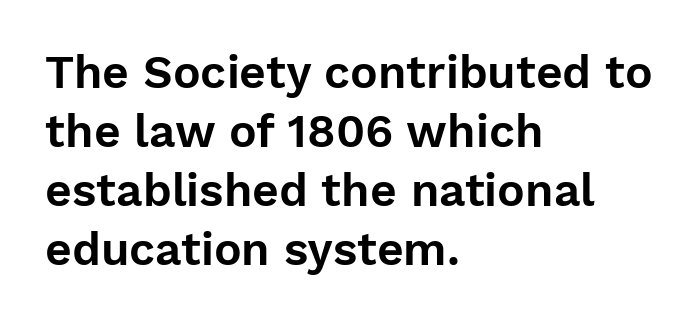
{"serif": "no", "italic": "no", "width": "normal", "stroke_contrast": "low", "x_height": "medium", "monospaced": "no", "underline": "no", "align": "left", "line_spacing": "normal", "line_spacing_ratio": 1.28, "letter_spacing": "normal", "letter_spacing_em": 0.0, "glyph_px": 46}
